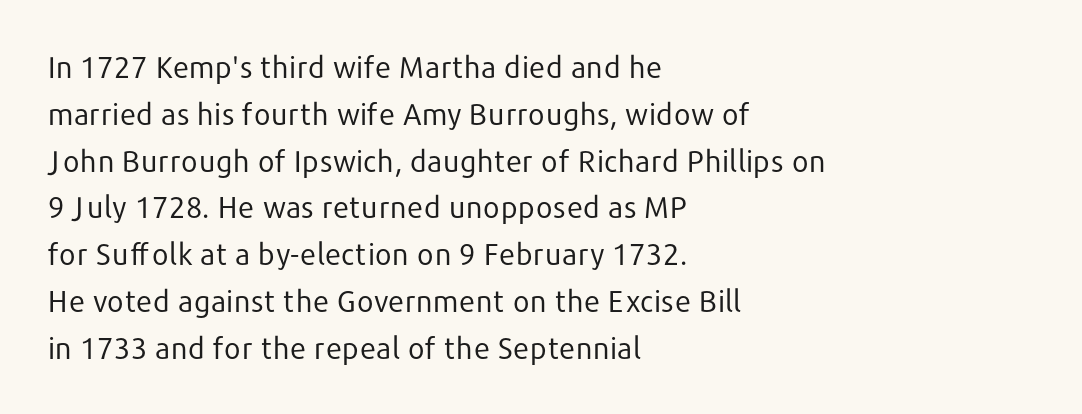
The image shows 30 px regular-weight sans-serif type, upright; set left-aligned, normal line spacing (1.56x), normal letter spacing, not underlined; low stroke contrast and a medium x-height.
